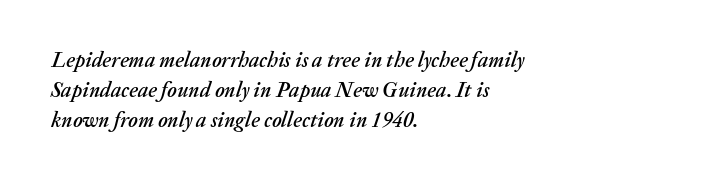
The leading is moderate, giving the passage an even texture. Inter-character spacing is left at the font's built-in metrics. Which margin do the lines hug? The left one — the right edge is uneven. The typography opts for an oblique posture over an upright one. No word sits above an underline.
